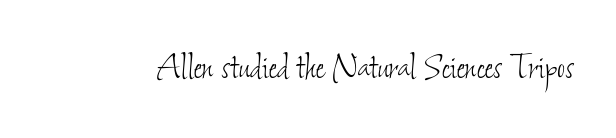
The image shows 43 px thin, condensed type; set normal letter spacing, not underlined; low stroke contrast and a small x-height.
